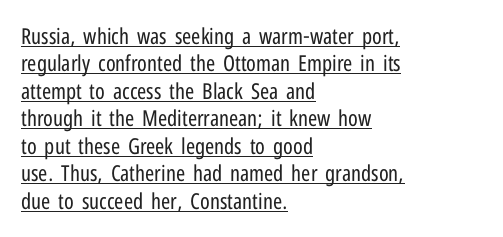
{"italic": "no", "bold": "no", "underline": "yes", "align": "left", "line_spacing": "normal", "line_spacing_ratio": 1.25, "letter_spacing": "normal", "letter_spacing_em": 0.0, "glyph_px": 22}
